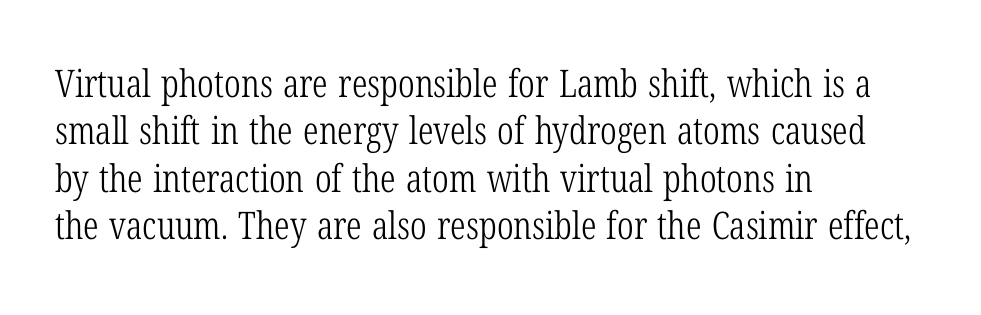
Underline: absent. Reading down the block, your eye returns to a fixed left position each line. Nothing heavy about these letters — not bold at all. No extra tracking has been applied to these lines. Think of a printed novel: that variable character pitch is what you see here.
